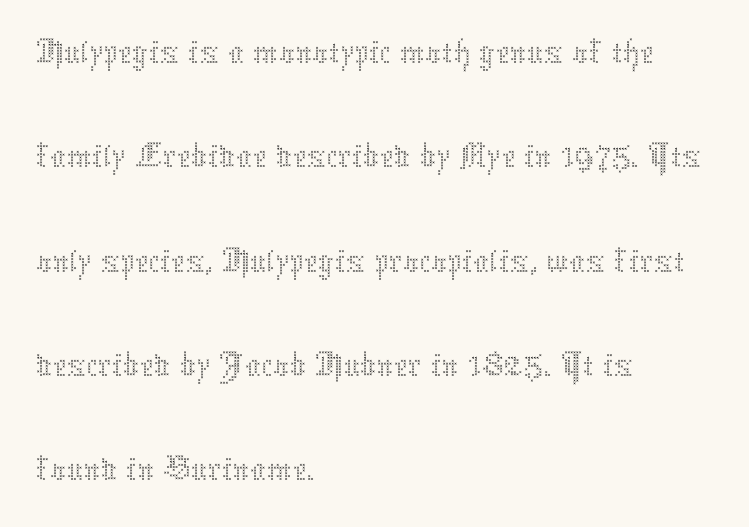
{"italic": "no", "bold": "no", "weight": "thin", "width": "normal", "stroke_contrast": "medium", "x_height": "medium", "monospaced": "no", "underline": "no", "align": "left", "line_spacing": "normal", "line_spacing_ratio": 1.32, "letter_spacing": "normal", "letter_spacing_em": 0.0, "glyph_px": 79}
